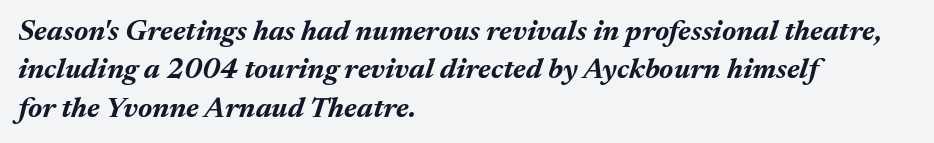
The image shows 29 px bold type, italic (leaning right); set left-aligned, normal line spacing (1.32x), normal letter spacing, not underlined; medium stroke contrast and a medium x-height.
